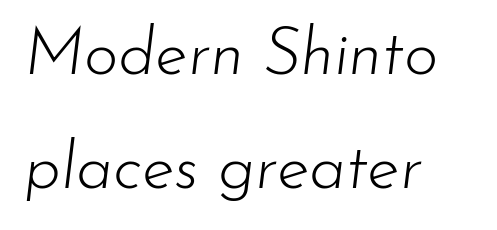
This rendering uses left alignment, leaving the right contour irregular. What stands out about the letter spacing? Nothing — it is the standard amount. Plain, unruled lines of type. Yep, that's italic — everything's leaning. The face looks like a standard text weight, possibly lighter.
